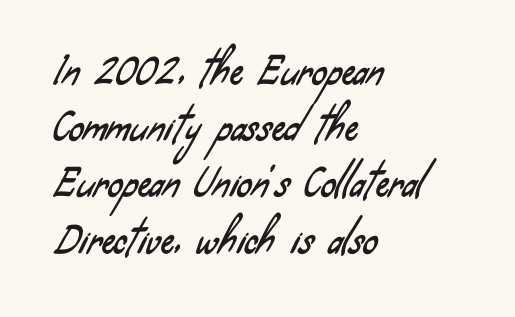
{"serif": "no", "width": "condensed", "stroke_contrast": "low", "x_height": "small", "monospaced": "no", "underline": "no", "align": "left", "line_spacing": "normal", "line_spacing_ratio": 1.52, "letter_spacing": "normal", "letter_spacing_em": 0.0, "glyph_px": 37}
